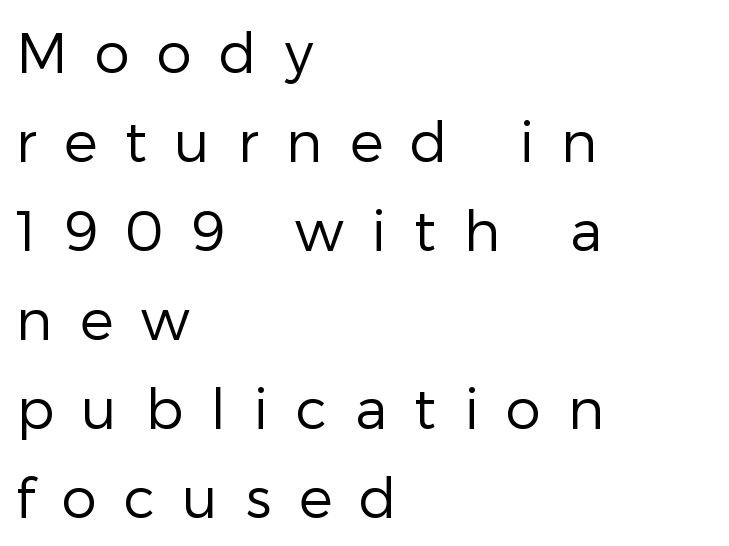
Rows of type keep a routine distance in the vertical direction. The letterforms sit at book weight or below. Type without underlining. Looks like regular typesetting: each glyph gets only the width it needs. This is the regular roman posture of the typeface. What stands out about the letter spacing? Its width — letters are far apart.
